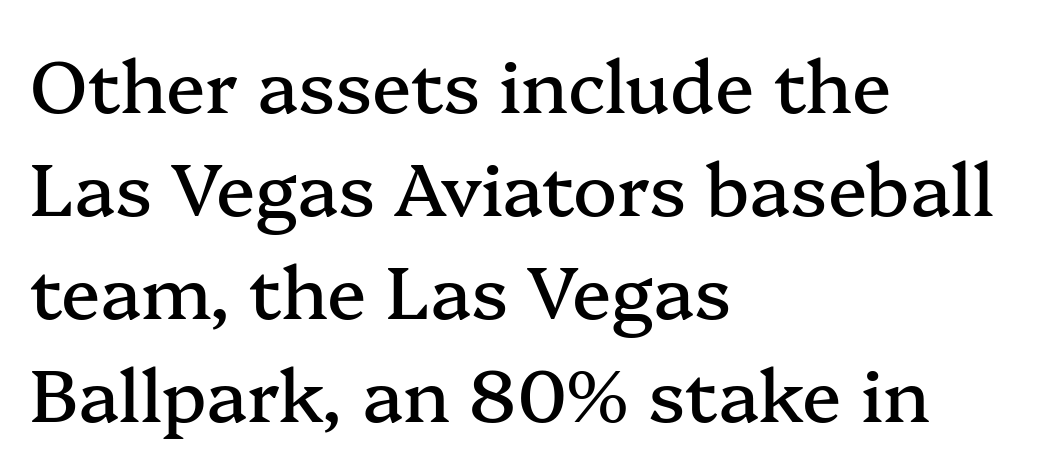
The image shows 73 px serif type, upright; set left-aligned, normal line spacing (1.41x), normal letter spacing, not underlined; medium stroke contrast and a medium x-height.
